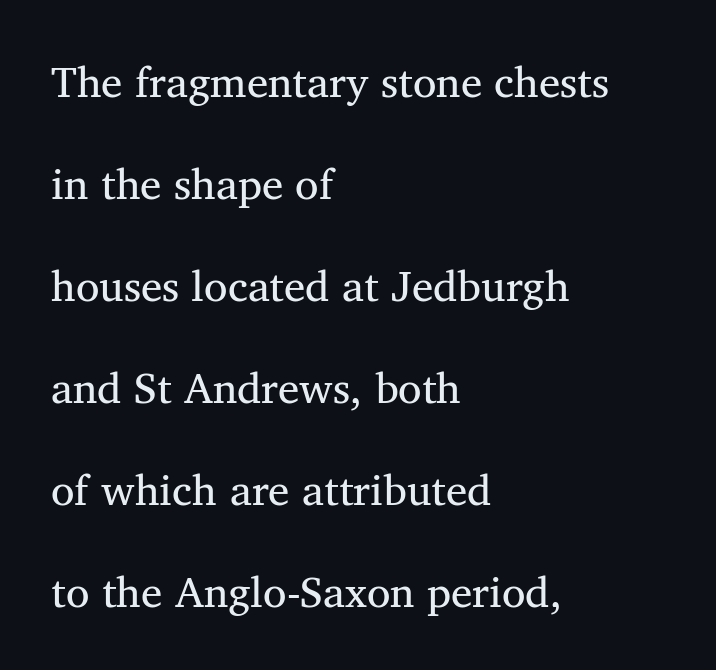
Q: Is the text bold? A: No.
Q: Is the typeface a serif or a sans-serif typeface? A: Serif.
Q: Is the text underlined? A: No.
Q: How is the paragraph aligned? A: Left-aligned.
Q: Is the spacing between letters normal or unusually wide? A: Normal.
Q: Is the spacing between lines tight, normal or loose? A: Loose.
Q: Width (condensed, normal, or wide)? A: Normal.
Q: Stroke contrast? A: Medium.
Q: x-height? A: Medium.
Q: Monospaced? A: No.
